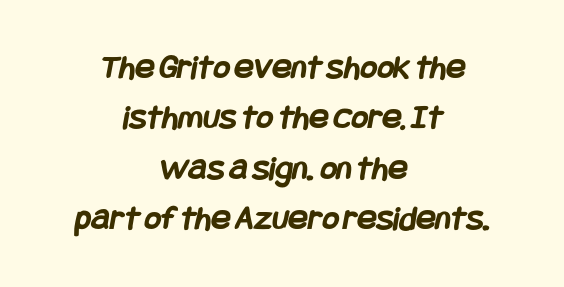
{"serif": "no", "bold": "yes", "weight": "semibold", "width": "condensed", "stroke_contrast": "low", "x_height": "large", "underline": "no", "align": "center", "line_spacing": "normal", "line_spacing_ratio": 1.4, "letter_spacing": "normal", "letter_spacing_em": 0.0, "glyph_px": 36}
